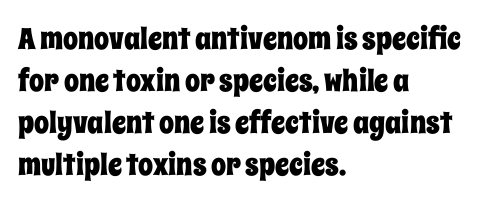
{"italic": "no", "width": "condensed", "stroke_contrast": "low", "x_height": "large", "monospaced": "no", "underline": "no", "align": "left", "line_spacing": "normal", "line_spacing_ratio": 1.4, "letter_spacing": "normal", "letter_spacing_em": 0.0, "glyph_px": 30}
